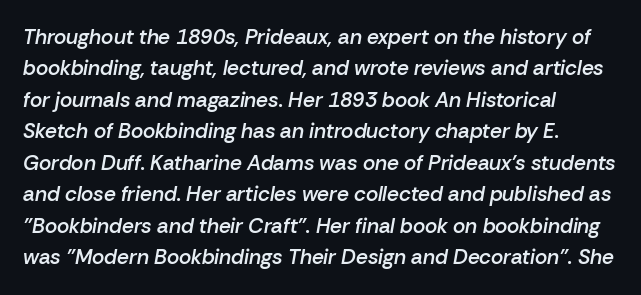
The image shows 21 px text type, italic (leaning right); set left-aligned, normal line spacing (1.5x), normal letter spacing, not underlined.
